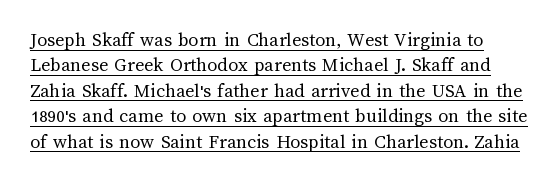
{"italic": "no", "bold": "no", "underline": "yes", "line_spacing": "normal", "line_spacing_ratio": 1.27, "letter_spacing": "normal", "letter_spacing_em": 0.0, "glyph_px": 20}
